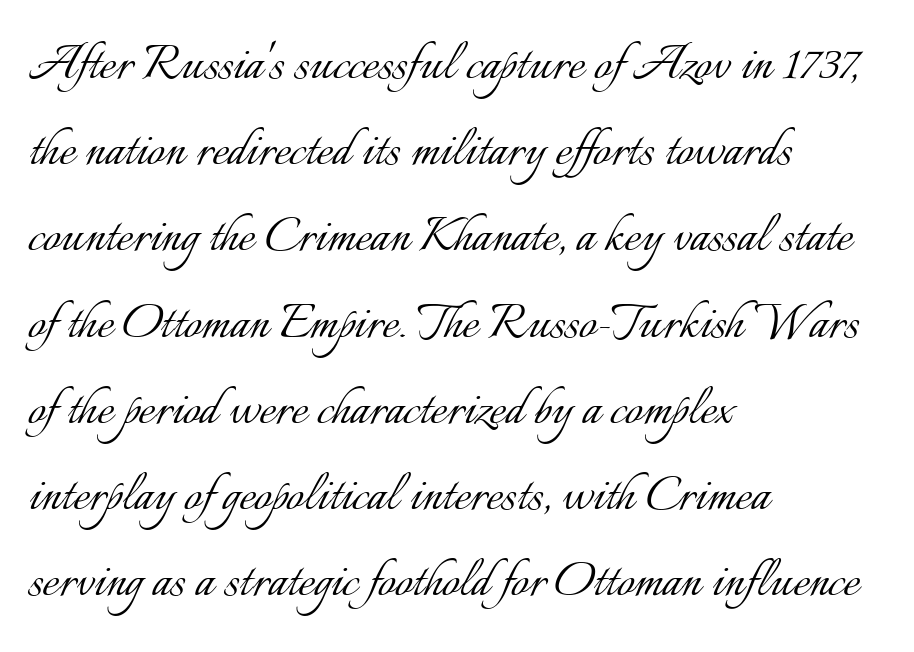
{"bold": "no", "weight": "light", "width": "normal", "stroke_contrast": "low", "x_height": "small", "monospaced": "no", "underline": "no", "align": "left", "line_spacing": "normal", "line_spacing_ratio": 1.39, "letter_spacing": "normal", "letter_spacing_em": 0.0, "glyph_px": 62}
